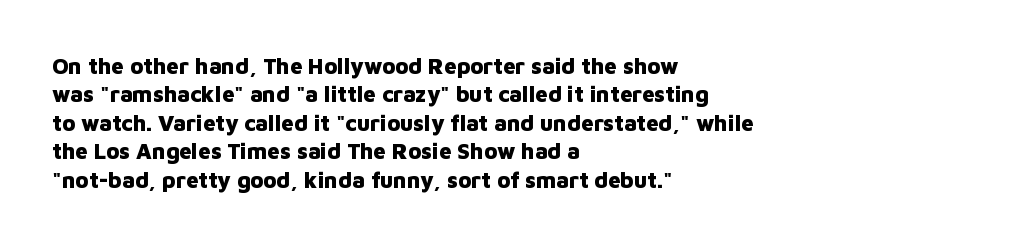
Q: Is the text bold? A: Yes.
Q: Is the text italic (slanted)? A: No, it is upright.
Q: Is the text underlined? A: No.
Q: How is the paragraph aligned? A: Left-aligned.
Q: Is the spacing between letters normal or unusually wide? A: Normal.
Q: Is the spacing between lines tight, normal or loose? A: Normal.
